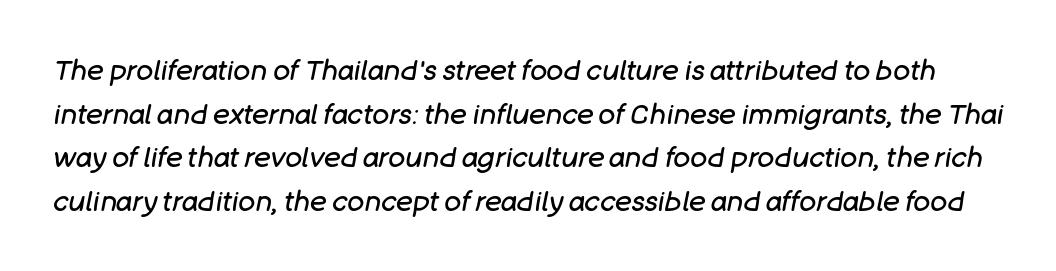
The image shows 28 px regular-weight type, italic (leaning right); set normal line spacing (1.56x), normal letter spacing, not underlined; low stroke contrast and a large x-height.
